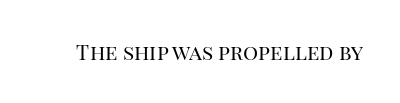
Q: Is the text bold? A: No.
Q: Is the text italic (slanted)? A: No, it is upright.
Q: Is the text underlined? A: No.
Q: Is the spacing between letters normal or unusually wide? A: Normal.
